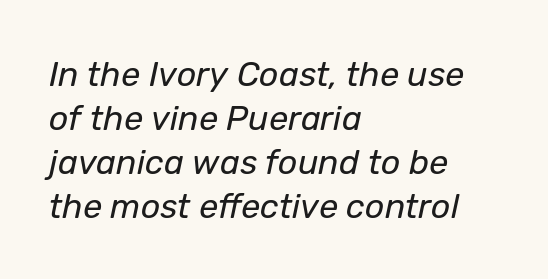
Q: Is the text bold? A: No.
Q: Is the text italic (slanted)? A: Yes, it leans right by about 12 degrees.
Q: Is the text underlined? A: No.
Q: How is the paragraph aligned? A: Left-aligned.
Q: Is the spacing between letters normal or unusually wide? A: Normal.
Q: Is the spacing between lines tight, normal or loose? A: Normal.
Q: Width (condensed, normal, or wide)? A: Normal.
Q: Stroke contrast? A: Low.
Q: x-height? A: Medium.
Q: Monospaced? A: No.
